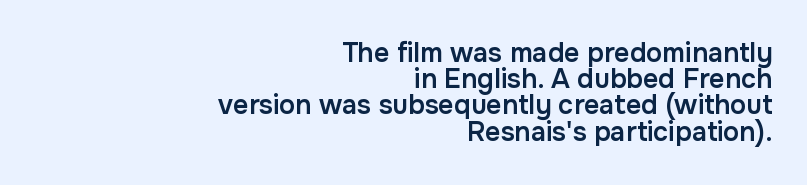
The image shows 27 px text type, upright; set right-aligned, tight line spacing (0.97x), normal letter spacing, not underlined.
